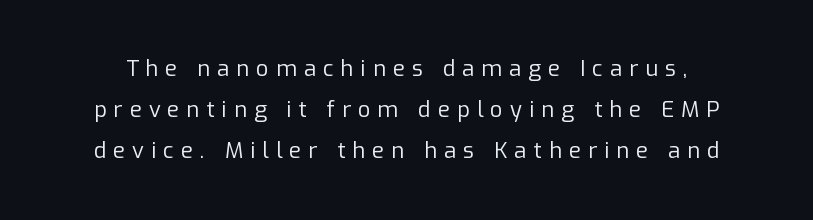
The image shows 22 px text type, upright; set line spacing 1.87x, unusually wide letter spacing (+0.32 em), not underlined.
